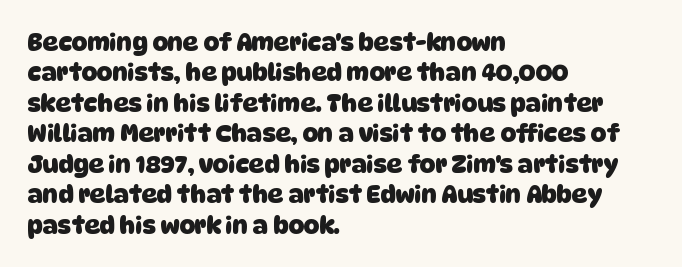
{"bold": "yes", "underline": "no", "align": "left", "line_spacing": "normal", "line_spacing_ratio": 1.27, "letter_spacing": "normal", "letter_spacing_em": 0.0, "glyph_px": 24}
